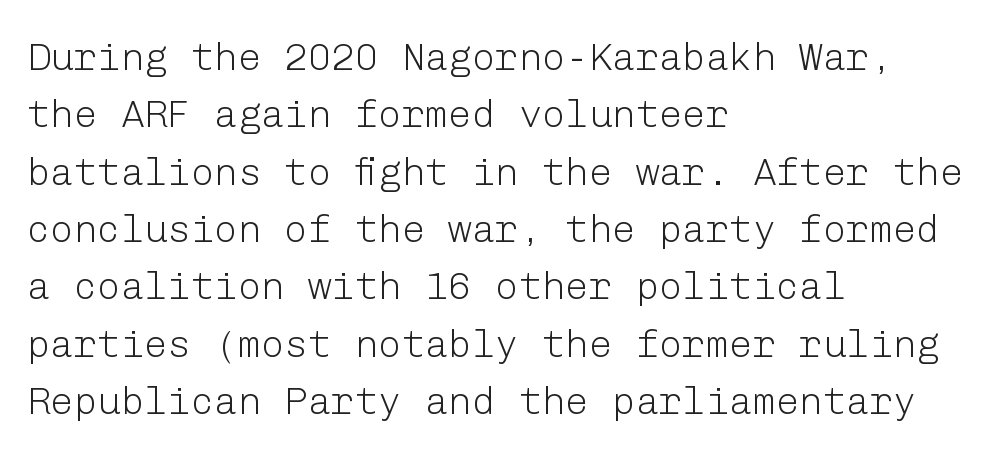
Standard letterfit; no display-style spreading of the glyphs. The font's upright variant was chosen for this text. Is this a sans? Yes — the strokes have no serifs. Caption: face not bold, strokes unweighted. Each new line begins a customary step beneath the previous one.
